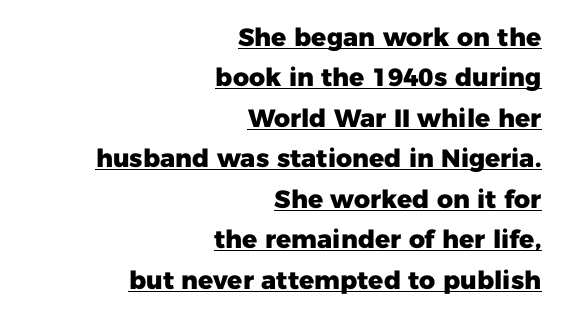
The rendering uses a bold face; every stroke is thick and dark. The specimen includes a rule beneath the text block's lines. Look at the tracking — it's just the regular setting, nothing added. The rows are spaced the way most documents space them. Which margin do the lines hug? The right one — the left edge is uneven.
